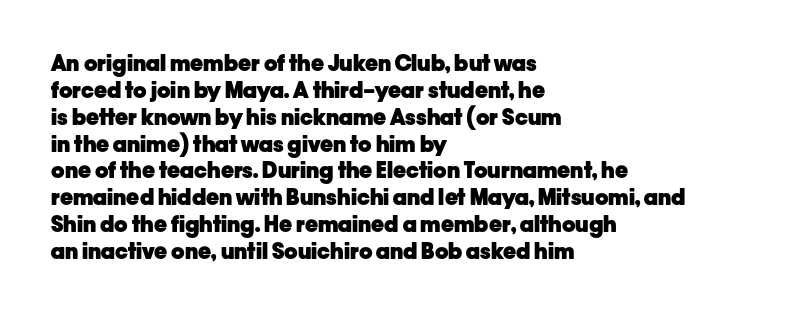
The image shows 22 px bold type, upright; set left-aligned, line spacing 1.22x, normal letter spacing, not underlined.
